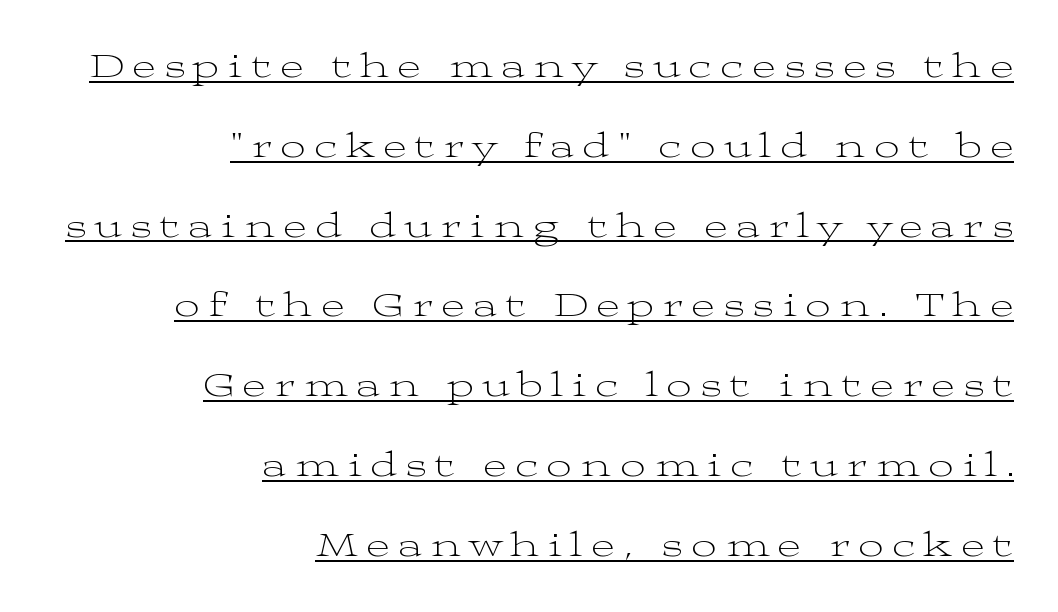
Q: Is the text bold? A: No.
Q: Is the text italic (slanted)? A: No, it is upright.
Q: Is the typeface a serif or a sans-serif typeface? A: Serif.
Q: Is the text underlined? A: Yes.
Q: How is the paragraph aligned? A: Right-aligned.
Q: Is the spacing between letters normal or unusually wide? A: Unusually wide.
Q: Is the spacing between lines tight, normal or loose? A: Loose.
Q: Width (condensed, normal, or wide)? A: Wide.
Q: Stroke contrast? A: Medium.
Q: x-height? A: Medium.
Q: Monospaced? A: No.
